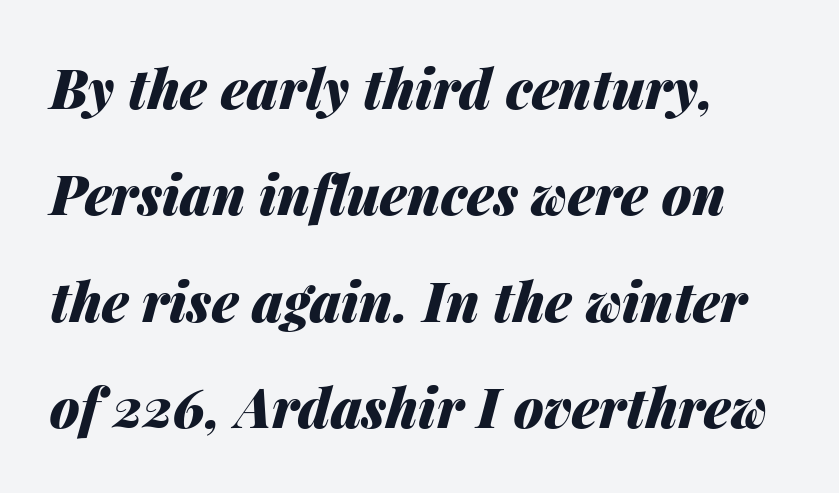
Q: Is the text bold? A: Yes.
Q: Is the text italic (slanted)? A: Yes, it leans right by about 14 degrees.
Q: Is the text underlined? A: No.
Q: How is the paragraph aligned? A: Left-aligned.
Q: Is the spacing between letters normal or unusually wide? A: Normal.
Q: Is the spacing between lines tight, normal or loose? A: Loose.
Q: Width (condensed, normal, or wide)? A: Normal.
Q: Stroke contrast? A: Medium.
Q: x-height? A: Medium.
Q: Monospaced? A: No.
